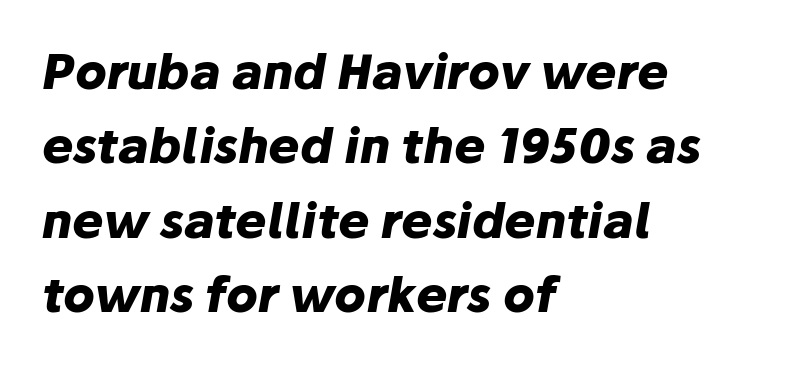
Proportional: the letters do not fall into vertical columns. Inter-character spacing is left at the font's built-in metrics. If you drew a ruler down the left edge, every line would touch it. The glyphs look as if they've been sheared to an angle. Typographic density is high because the face is bold.
